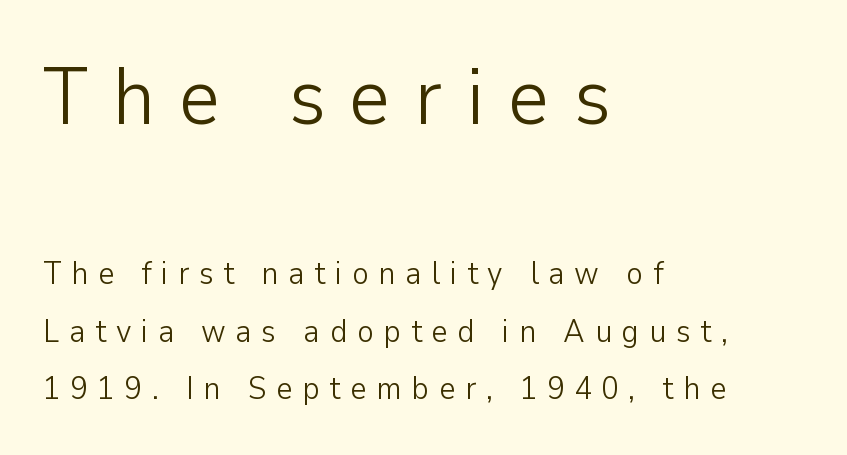
The image shows 80 px light sans-serif type, upright; set left-aligned, line spacing 1.8x, unusually wide letter spacing (+0.3 em), not underlined; the first (top) block is 2.5x larger; low stroke contrast and a medium x-height.
